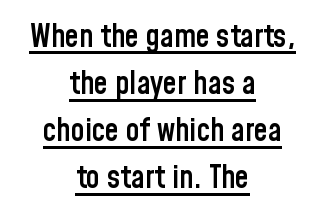
The image shows 31 px semibold, condensed sans-serif type, upright; set centered, normal line spacing (1.52x), normal letter spacing, underlined; low stroke contrast and a medium x-height.
